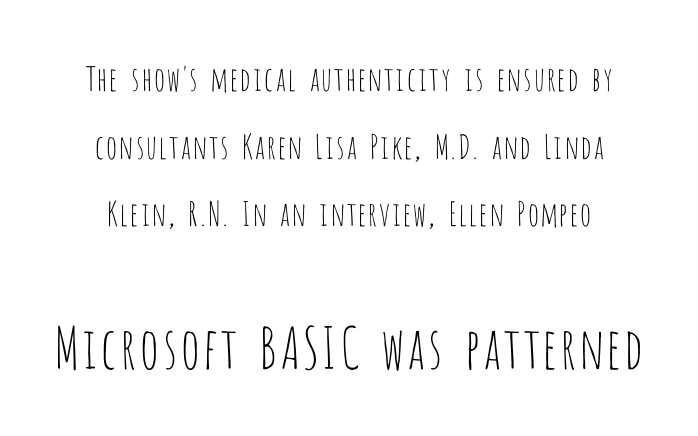
The image shows 57 px thin, condensed sans-serif type, upright; set loose line spacing (2.05x), normal letter spacing, not underlined; the second (bottom) block is 1.73x larger; low stroke contrast and a large x-height.
